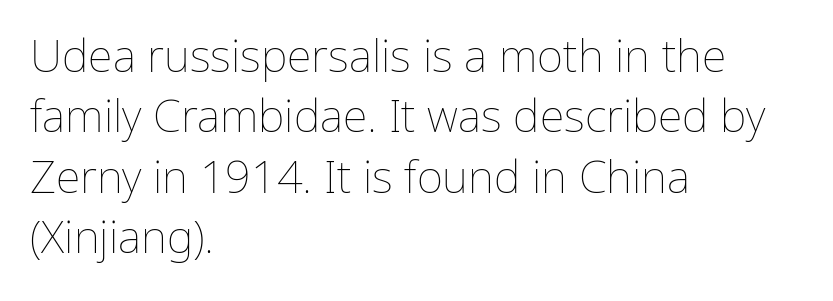
The image shows 45 px thin type, upright; set left-aligned, normal line spacing (1.34x), normal letter spacing, not underlined; low stroke contrast and a medium x-height.
